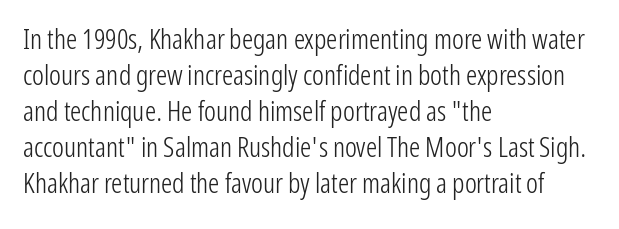
Visually the block forms a straight wall on the left and a jagged coastline on the right. Characters follow at the spacing the type designer built in. Underlining? Definitely not there. Heaviness? Minimal to ordinary, like unemphasized prose. Each letter keeps its own natural width here, so spacing adapts to shape. The typography opts for an upright posture over an oblique one.
